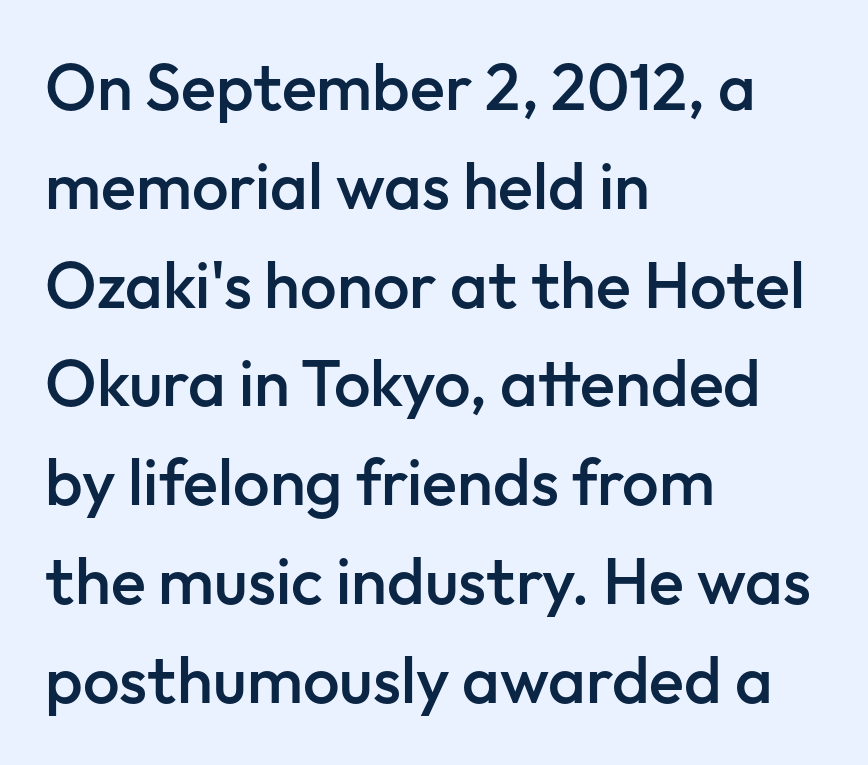
The paragraph shown leans on its left margin. Decoration check: the copy has no underline. Characters follow at the spacing the type designer built in. Think of a printed novel: that variable character pitch is what you see here.
